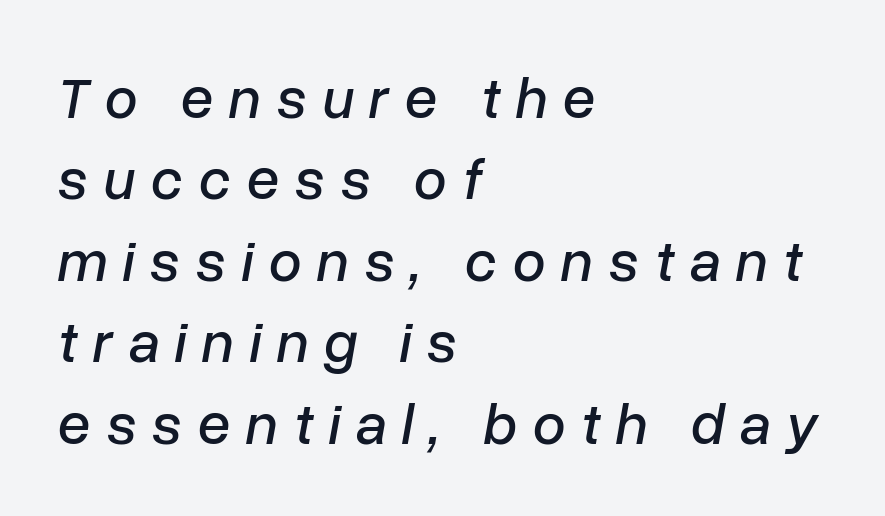
{"italic": "yes", "lean": "right", "slant_degrees": 10, "width": "normal", "stroke_contrast": "low", "x_height": "medium", "monospaced": "no", "underline": "no", "align": "left", "line_spacing": "normal", "line_spacing_ratio": 1.38, "letter_spacing": "wide", "letter_spacing_em": 0.26, "glyph_px": 59}
